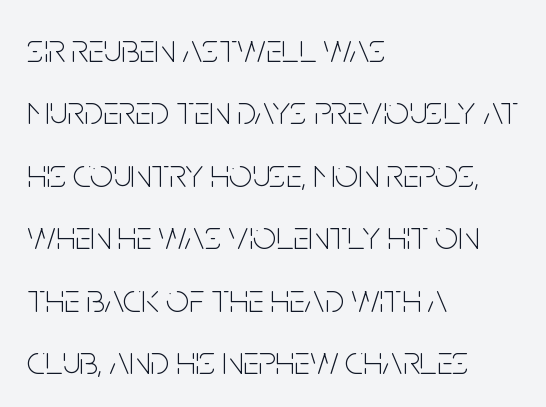
The image shows 40 px thin, condensed sans-serif type, upright; set left-aligned, normal line spacing (1.56x), normal letter spacing, not underlined; low stroke contrast and a large x-height.
